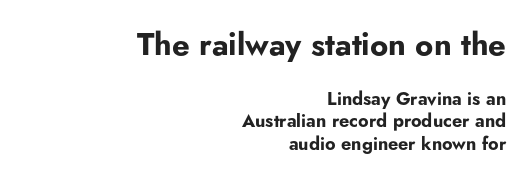
This is roman type, the default non-slanted kind. Size hierarchy here favors the leading block over the trailing one. These lines are rendered in a variable-pitch font. Standard letterfit; no display-style spreading of the glyphs.
